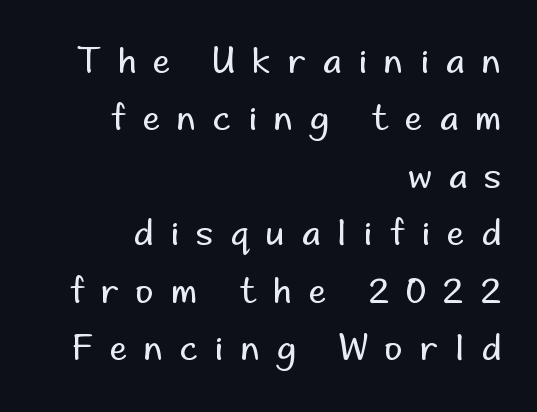
Stroke terminals: plain, sans-serif. This rendering widens character spacing well past its baseline value. The specimen omits any rule beneath the text block's lines. Line ends are locked; line starts wander. Proportional: the letters do not fall into vertical columns.
